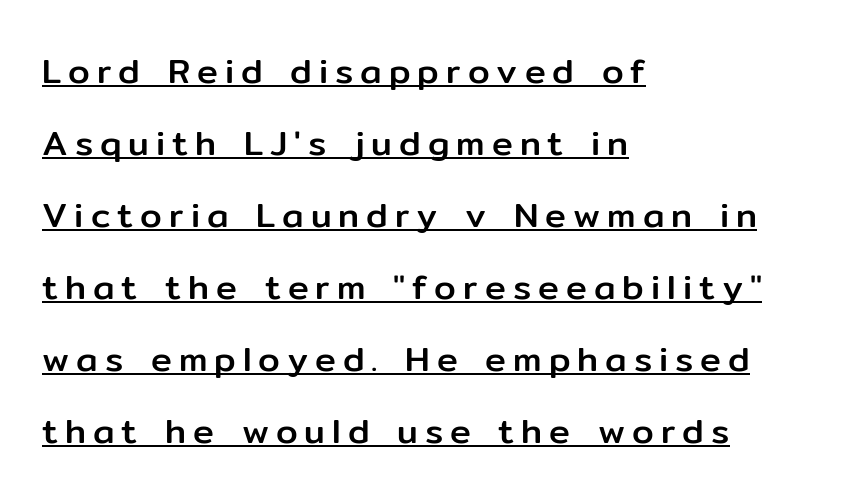
Rendered with straight, roman letterforms. Think of a printed novel: that variable character pitch is what you see here. Vertically, the passage feels expansive, rows floating well apart. No feet cap the strokes, marking this as sans-serif type.
